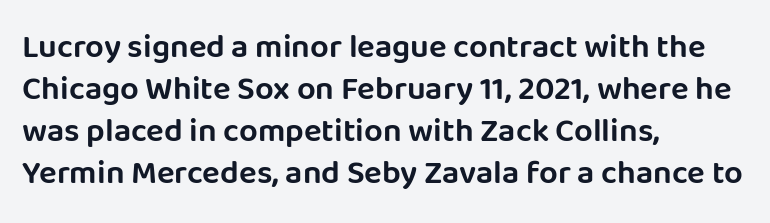
Caption: standard tracking, unaltered. The type sits square on the baseline with zero lean. Serif or sans? Sans — the stroke terminals are bare. Just letters on the line, the space beneath them empty. Each letter keeps its own natural width here, so spacing adapts to shape. These lines are set flush left with a ragged right edge.
